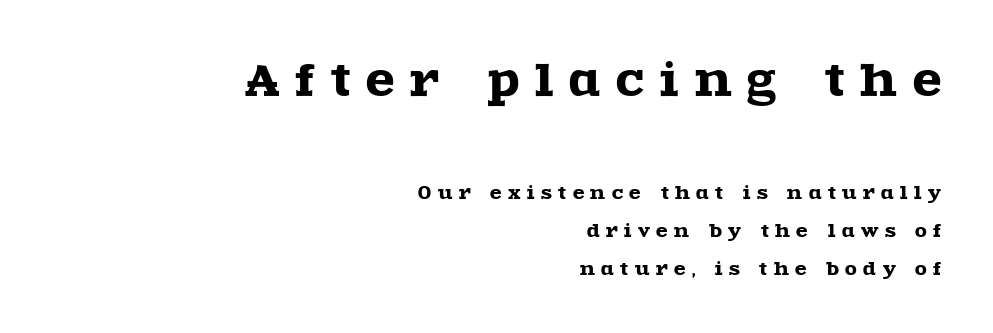
Q: Is the text italic (slanted)? A: No, it is upright.
Q: Is the typeface a serif or a sans-serif typeface? A: Serif.
Q: Is the text underlined? A: No.
Q: How is the paragraph aligned? A: Right-aligned.
Q: Is the spacing between letters normal or unusually wide? A: Unusually wide.
Q: Is the spacing between lines tight, normal or loose? A: Loose.
Q: Which block of text is set in a larger size, the first (top) or the second (bottom)? A: The first (top) one.
Q: Width (condensed, normal, or wide)? A: Wide.
Q: x-height? A: Large.
Q: Monospaced? A: No.
